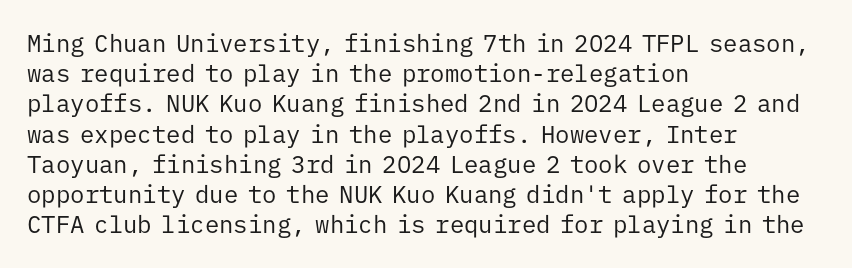
{"italic": "no", "bold": "no", "underline": "no", "align": "left", "line_spacing": "normal", "line_spacing_ratio": 1.26, "letter_spacing": "normal", "letter_spacing_em": 0.0, "glyph_px": 24}
